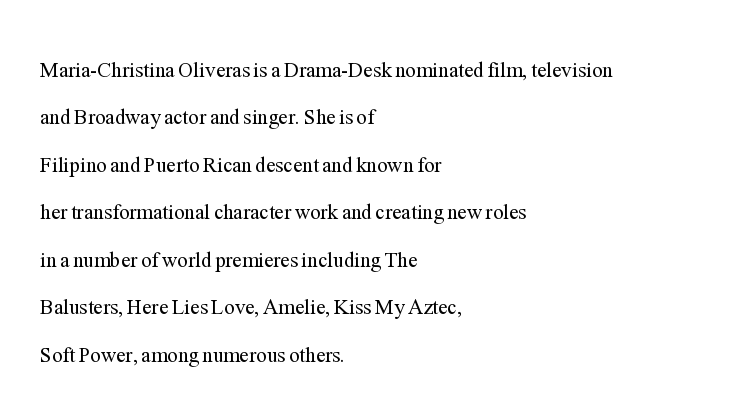
{"italic": "no", "bold": "no", "underline": "no", "align": "left", "line_spacing": "loose", "line_spacing_ratio": 2.26, "letter_spacing": "normal", "letter_spacing_em": 0.0, "glyph_px": 21}
